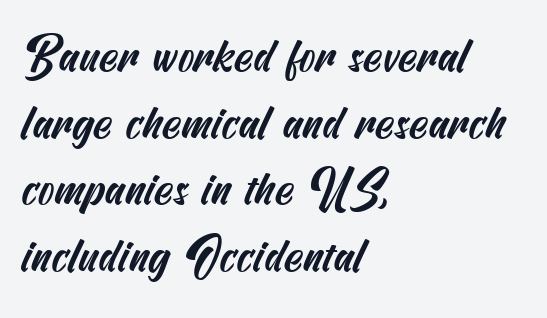
Does the copy run flush right? No — it runs flush left. What stands out about the letter spacing? Nothing — it is the standard amount. The characters display no serif detailing; their extremities are plain. Line spacing here is normal.
